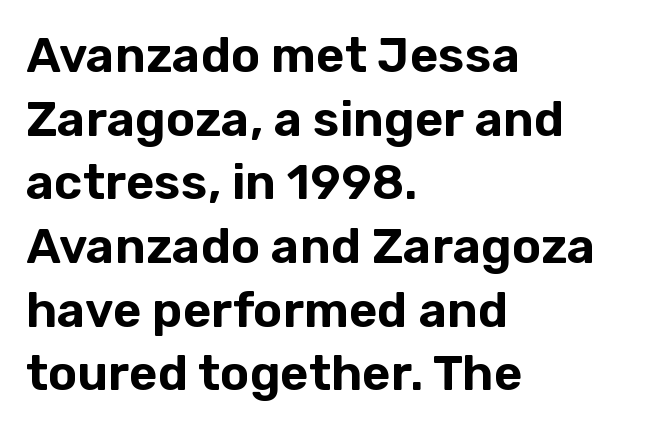
{"serif": "no", "italic": "no", "width": "normal", "stroke_contrast": "low", "x_height": "medium", "monospaced": "no", "underline": "no", "align": "left", "line_spacing": "normal", "line_spacing_ratio": 1.3, "letter_spacing": "normal", "letter_spacing_em": 0.0, "glyph_px": 49}
